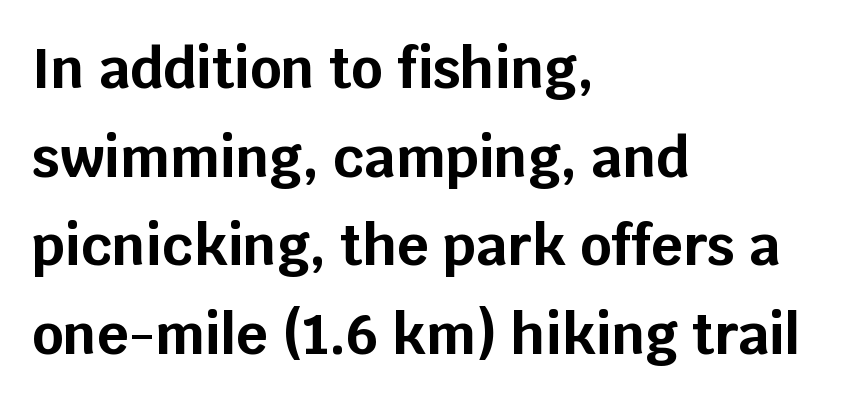
{"serif": "no", "italic": "no", "bold": "yes", "weight": "bold", "width": "normal", "stroke_contrast": "low", "x_height": "large", "monospaced": "no", "underline": "no", "align": "left", "line_spacing": "normal", "line_spacing_ratio": 1.61, "letter_spacing": "normal", "letter_spacing_em": 0.0, "glyph_px": 55}
